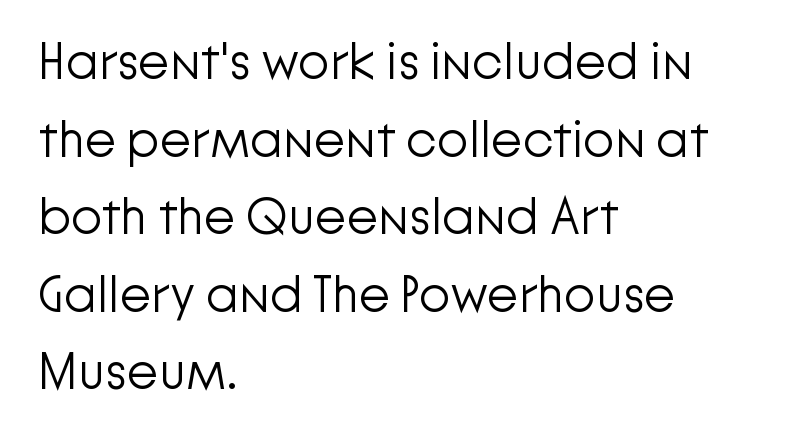
The image shows 51 px light sans-serif type, upright; set left-aligned, normal line spacing (1.52x), normal letter spacing, not underlined; low stroke contrast and a medium x-height.
